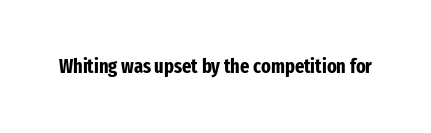
{"italic": "no", "bold": "yes", "underline": "no", "letter_spacing": "normal", "letter_spacing_em": 0.0, "glyph_px": 20}
